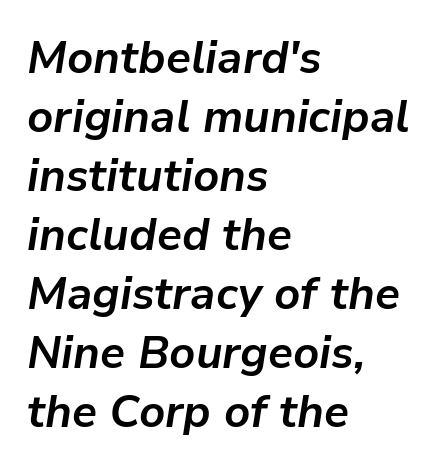
Q: Is the text bold? A: Yes.
Q: Is the text italic (slanted)? A: Yes, it leans right by about 9 degrees.
Q: Is the text underlined? A: No.
Q: How is the paragraph aligned? A: Left-aligned.
Q: Is the spacing between letters normal or unusually wide? A: Normal.
Q: Is the spacing between lines tight, normal or loose? A: Normal.
Q: Width (condensed, normal, or wide)? A: Normal.
Q: Stroke contrast? A: Low.
Q: x-height? A: Medium.
Q: Monospaced? A: No.
